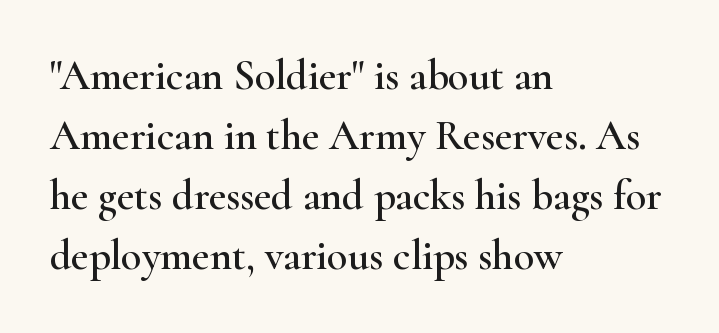
The image shows 42 px wide serif type, upright; set left-aligned, normal line spacing (1.43x), normal letter spacing, not underlined; high stroke contrast and a small x-height.
